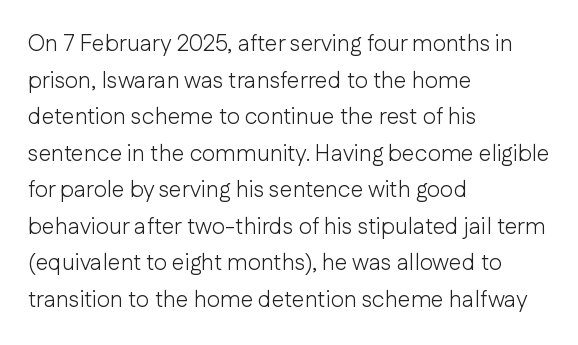
The image shows 23 px text type, upright; set left-aligned, normal line spacing (1.59x), normal letter spacing, not underlined.
